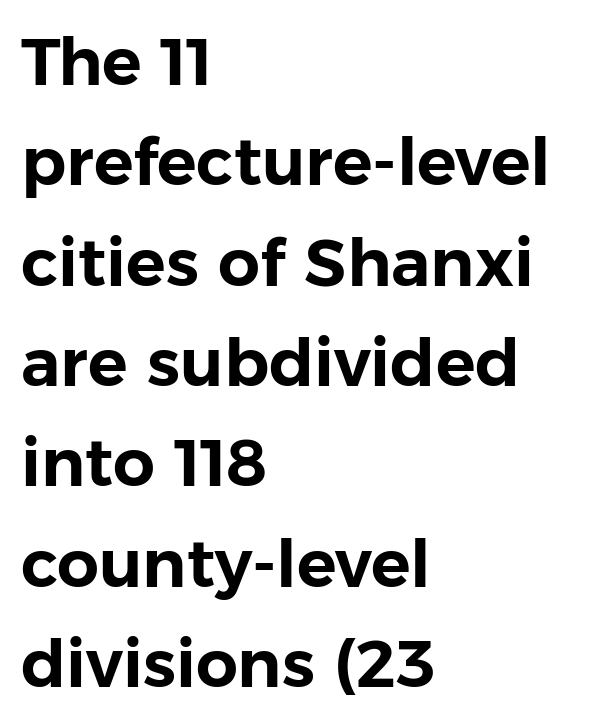
{"serif": "no", "italic": "no", "width": "normal", "stroke_contrast": "low", "x_height": "medium", "monospaced": "no", "underline": "no", "align": "left", "line_spacing": "normal", "line_spacing_ratio": 1.52, "letter_spacing": "normal", "letter_spacing_em": 0.0, "glyph_px": 66}
